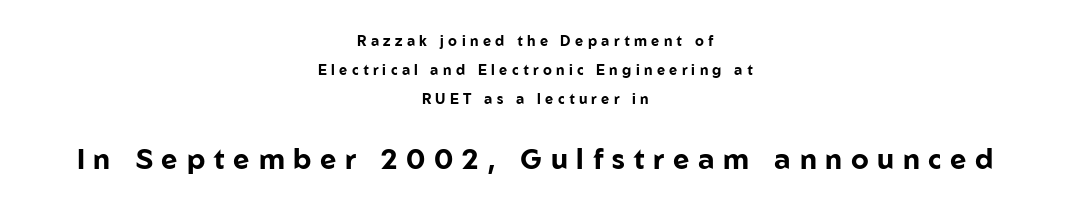
Q: Is the text bold? A: Yes.
Q: Is the text italic (slanted)? A: No, it is upright.
Q: Is the typeface a serif or a sans-serif typeface? A: Sans-serif.
Q: Is the text underlined? A: No.
Q: How is the paragraph aligned? A: Centered.
Q: Is the spacing between letters normal or unusually wide? A: Unusually wide.
Q: Is the spacing between lines tight, normal or loose? A: Loose.
Q: Which block of text is set in a larger size, the first (top) or the second (bottom)? A: The second (bottom) one.
Q: Width (condensed, normal, or wide)? A: Normal.
Q: Stroke contrast? A: Low.
Q: x-height? A: Medium.
Q: Monospaced? A: No.
